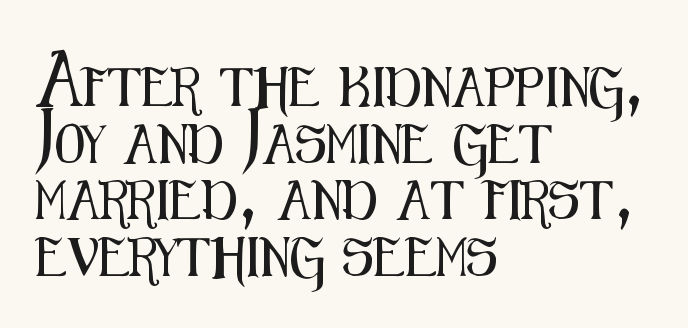
The image shows 39 px condensed type, upright; set left-aligned, normal line spacing (1.45x), normal letter spacing, not underlined; medium stroke contrast and a medium x-height.
